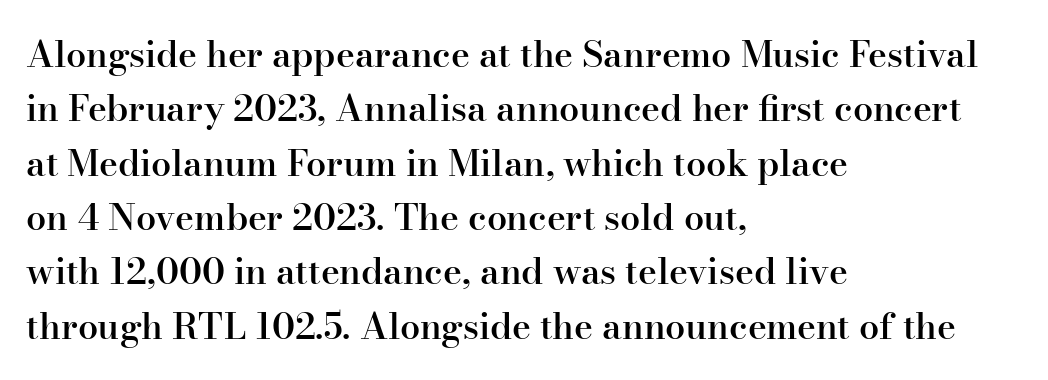
{"serif": "yes", "italic": "no", "bold": "semi", "weight": "semibold", "width": "normal", "stroke_contrast": "high", "x_height": "small", "monospaced": "no", "underline": "no", "align": "left", "line_spacing": "normal", "line_spacing_ratio": 1.51, "letter_spacing": "normal", "letter_spacing_em": 0.0, "glyph_px": 36}
